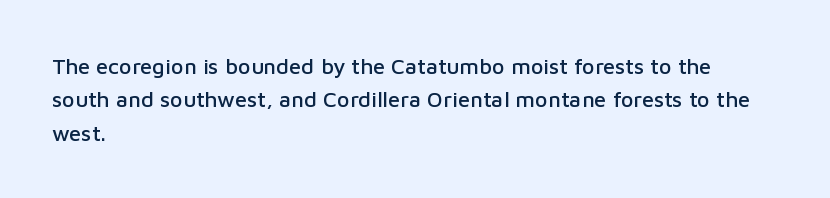
Q: Is the text italic (slanted)? A: No, it is upright.
Q: Is the text underlined? A: No.
Q: How is the paragraph aligned? A: Left-aligned.
Q: Is the spacing between letters normal or unusually wide? A: Normal.
Q: Is the spacing between lines tight, normal or loose? A: Normal.
